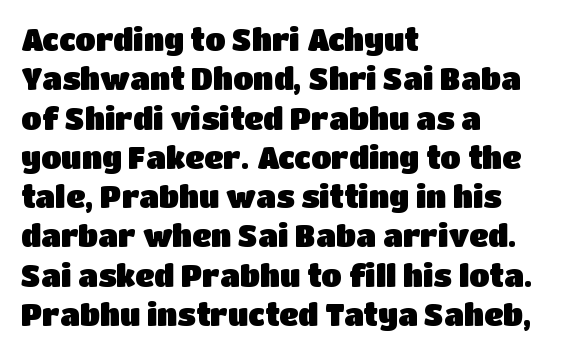
If you measured baseline to baseline, you'd find a middling distance. Spacing between characters is what you'd get straight out of the box. Does the type have serifs? No, each stem ends abruptly. If you drew a ruler down the left edge, every line would touch it.
